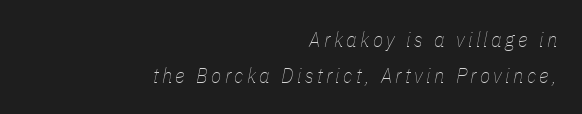
The image shows 21 px text type, italic (leaning right); set right-aligned, line spacing 1.71x, not underlined.
